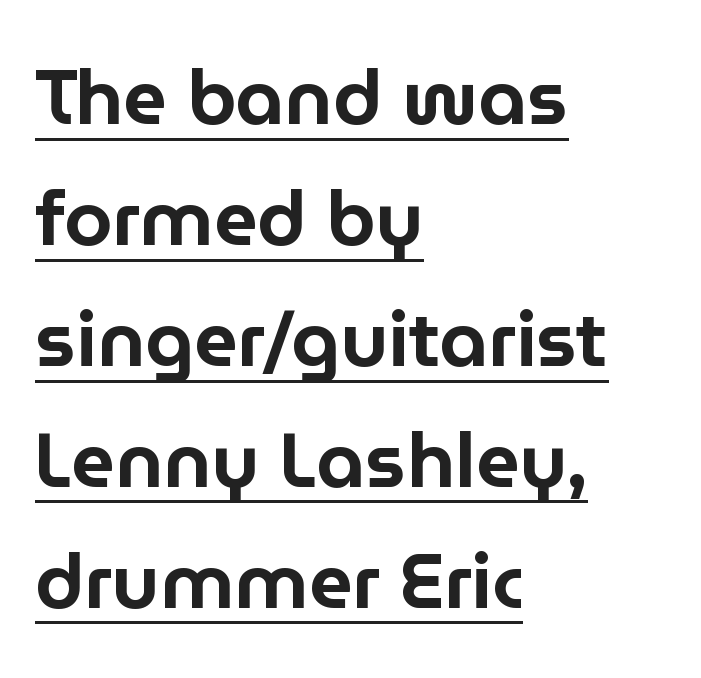
Q: Is the text italic (slanted)? A: No, it is upright.
Q: Is the typeface a serif or a sans-serif typeface? A: Sans-serif.
Q: Is the text underlined? A: Yes.
Q: How is the paragraph aligned? A: Left-aligned.
Q: Is the spacing between letters normal or unusually wide? A: Normal.
Q: Is the spacing between lines tight, normal or loose? A: Normal.
Q: Width (condensed, normal, or wide)? A: Normal.
Q: Stroke contrast? A: Low.
Q: x-height? A: Medium.
Q: Monospaced? A: No.
